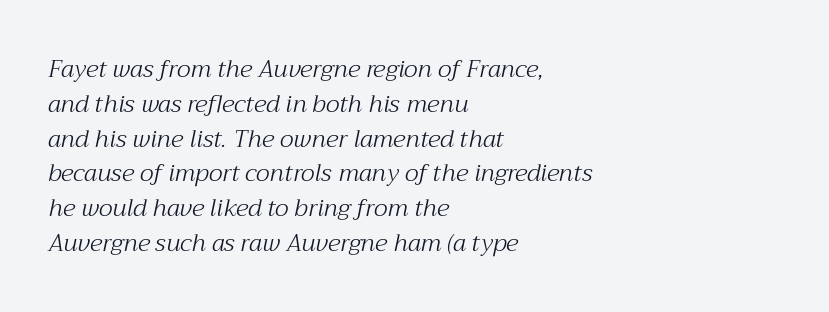
{"italic": "yes", "lean": "right", "slant_degrees": 12, "bold": "no", "underline": "no", "align": "left", "line_spacing": "normal", "line_spacing_ratio": 1.45, "letter_spacing": "normal", "letter_spacing_em": 0.0, "glyph_px": 24}
